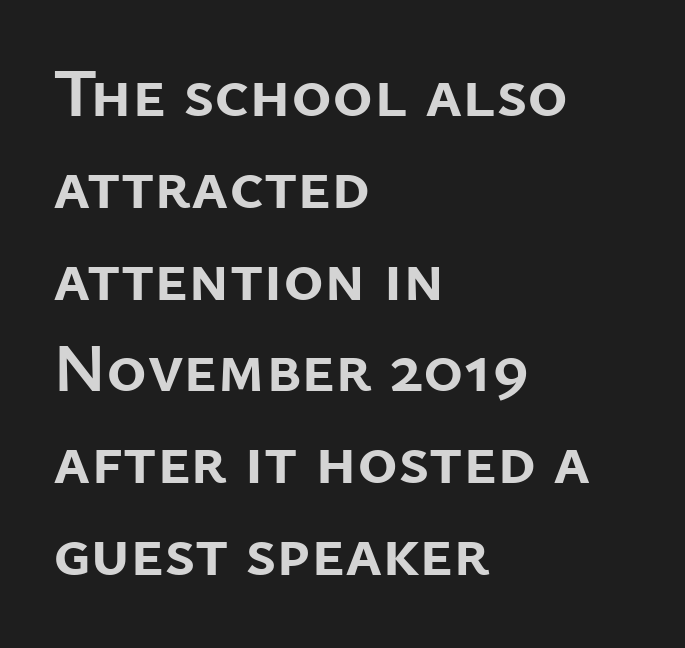
Q: Is the text bold? A: Yes.
Q: Is the text italic (slanted)? A: No, it is upright.
Q: Is the typeface a serif or a sans-serif typeface? A: Sans-serif.
Q: Is the text underlined? A: No.
Q: How is the paragraph aligned? A: Left-aligned.
Q: Is the spacing between letters normal or unusually wide? A: Normal.
Q: Is the spacing between lines tight, normal or loose? A: Normal.
Q: Width (condensed, normal, or wide)? A: Normal.
Q: Stroke contrast? A: Low.
Q: x-height? A: Medium.
Q: Monospaced? A: No.
